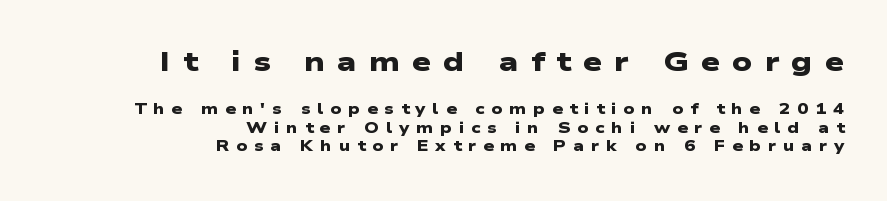
{"bold": "yes", "underline": "no", "align": "right", "line_spacing_ratio": 1.24, "letter_spacing": "wide", "letter_spacing_em": 0.45, "larger_block": "first", "size_ratio": 1.8, "glyph_px": 27}
